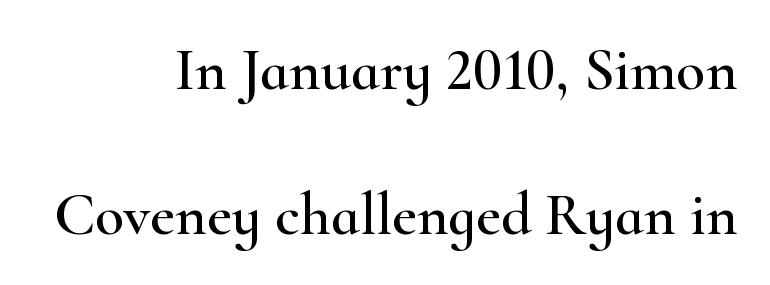
The zone under the glyphs is completely vacant. Tracking here is standard; glyphs follow each other at the usual distance. The letters stand straight up with perfectly vertical stems. Each line ends at the same right margin while the left side varies.
